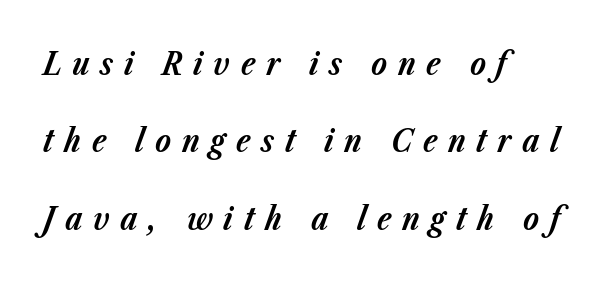
Q: Is the text bold? A: Yes.
Q: Is the text italic (slanted)? A: Yes, it leans right by about 23 degrees.
Q: Is the text underlined? A: No.
Q: How is the paragraph aligned? A: Left-aligned.
Q: Is the spacing between letters normal or unusually wide? A: Unusually wide.
Q: Is the spacing between lines tight, normal or loose? A: Loose.
Q: Width (condensed, normal, or wide)? A: Normal.
Q: Stroke contrast? A: Low.
Q: x-height? A: Medium.
Q: Monospaced? A: No.
